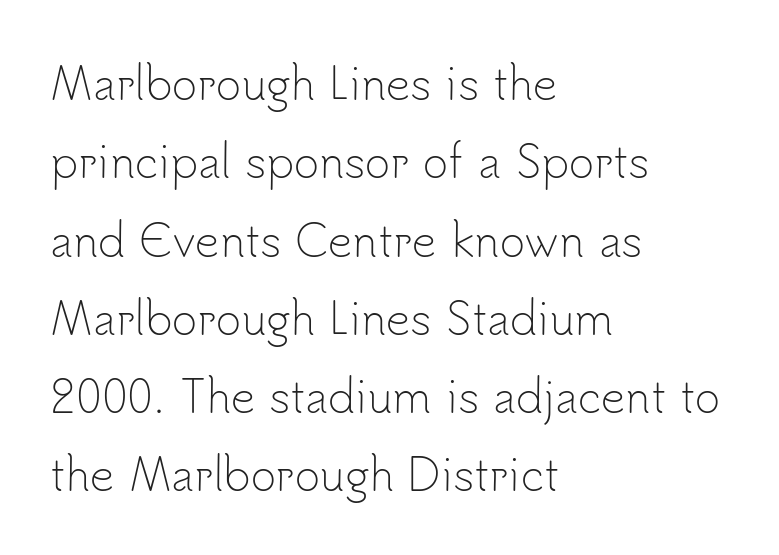
Teacher's note: observe the even left margin — that is flush-left alignment. A typesetter would call this proportional, since set widths differ per character. Typographically, this falls in the sans-serif category. Is this a heavy cut? Hardly; it is regular or lighter. In terms of posture, this sample is upright. Underline: absent.
